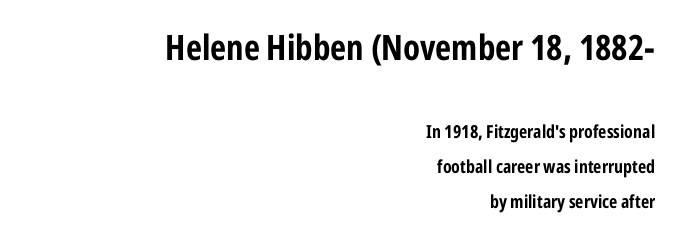
Q: Is the text bold? A: Yes.
Q: Is the text italic (slanted)? A: No, it is upright.
Q: Is the typeface a serif or a sans-serif typeface? A: Sans-serif.
Q: Is the text underlined? A: No.
Q: How is the paragraph aligned? A: Right-aligned.
Q: Is the spacing between letters normal or unusually wide? A: Normal.
Q: Is the spacing between lines tight, normal or loose? A: Loose.
Q: Which block of text is set in a larger size, the first (top) or the second (bottom)? A: The first (top) one.
Q: Width (condensed, normal, or wide)? A: Condensed.
Q: Stroke contrast? A: Low.
Q: x-height? A: Medium.
Q: Monospaced? A: No.
